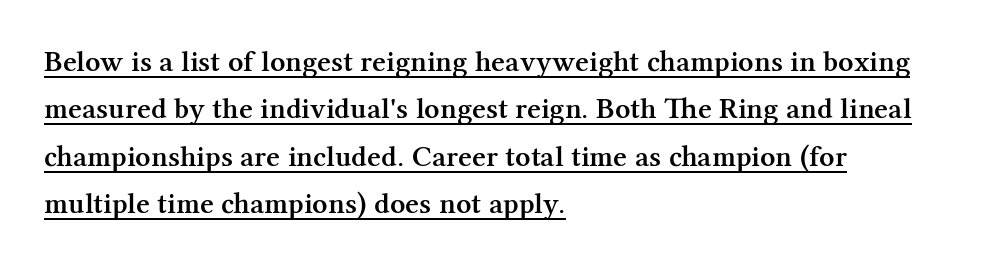
The image shows 30 px semibold serif type, upright; set left-aligned, normal line spacing (1.58x), normal letter spacing, underlined; medium stroke contrast and a medium x-height.
